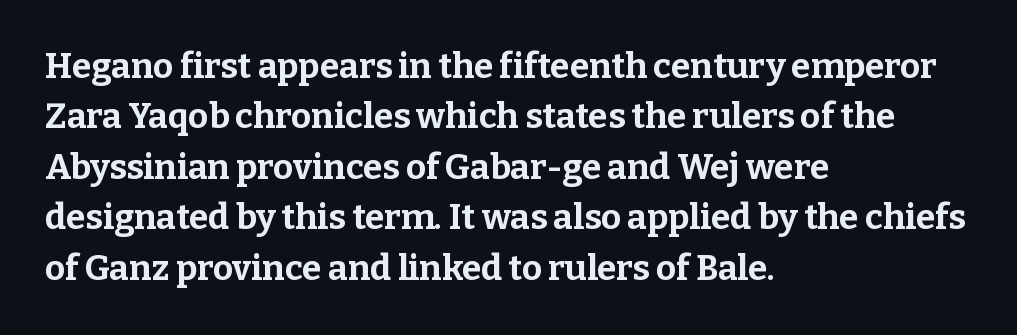
{"serif": "yes", "italic": "no", "bold": "yes", "weight": "bold", "width": "normal", "stroke_contrast": "low", "x_height": "medium", "monospaced": "no", "underline": "no", "align": "left", "line_spacing": "normal", "line_spacing_ratio": 1.44, "letter_spacing": "normal", "letter_spacing_em": 0.0, "glyph_px": 35}
